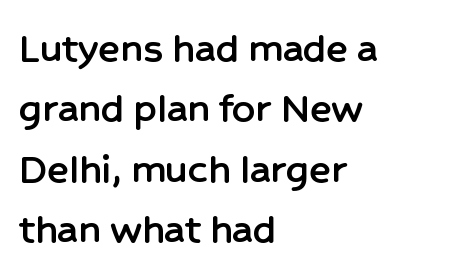
Only glyphs here, with clear space below each row. Is this a fixed-width face? No — the glyphs have proportional, varying widths. Nothing unusual about the tracking: characters are spaced as the font intends. Line starts are locked; line ends wander. Every stem runs plumb, perpendicular to the baseline. You can tell from the bare stems that sans-serif type was used.
